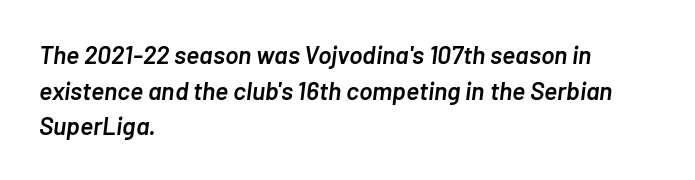
The image shows 25 px text type, italic (leaning right); set left-aligned, normal line spacing (1.43x), normal letter spacing, not underlined.
